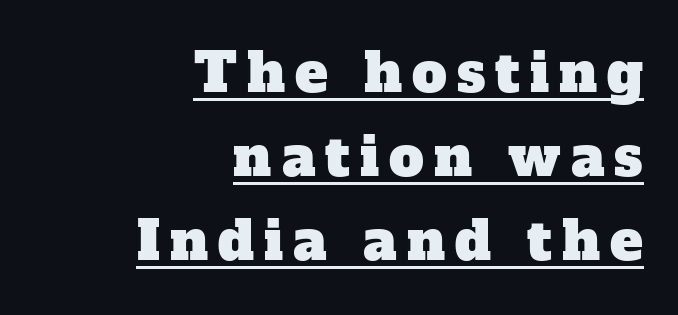
The image shows 55 px serif type; set right-aligned, normal line spacing (1.53x), underlined; low stroke contrast and a medium x-height.
